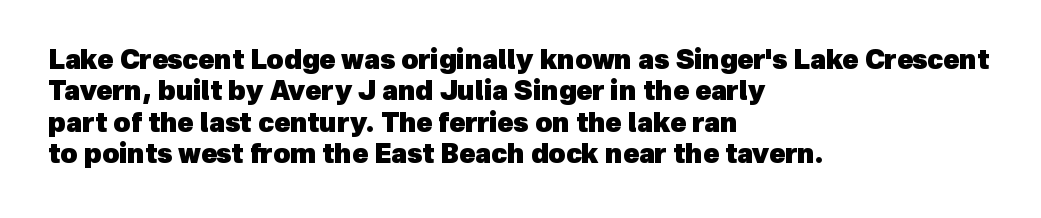
{"bold": "yes", "underline": "no", "align": "left", "line_spacing_ratio": 1.21, "letter_spacing": "normal", "letter_spacing_em": 0.0, "glyph_px": 26}
